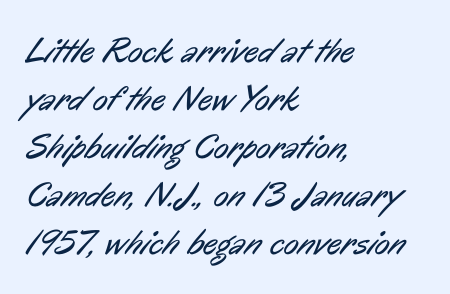
Q: Is the text bold? A: No.
Q: Is the typeface a serif or a sans-serif typeface? A: Sans-serif.
Q: Is the text underlined? A: No.
Q: How is the paragraph aligned? A: Left-aligned.
Q: Is the spacing between letters normal or unusually wide? A: Normal.
Q: Is the spacing between lines tight, normal or loose? A: Normal.
Q: Width (condensed, normal, or wide)? A: Condensed.
Q: Stroke contrast? A: Low.
Q: x-height? A: Medium.
Q: Monospaced? A: No.
